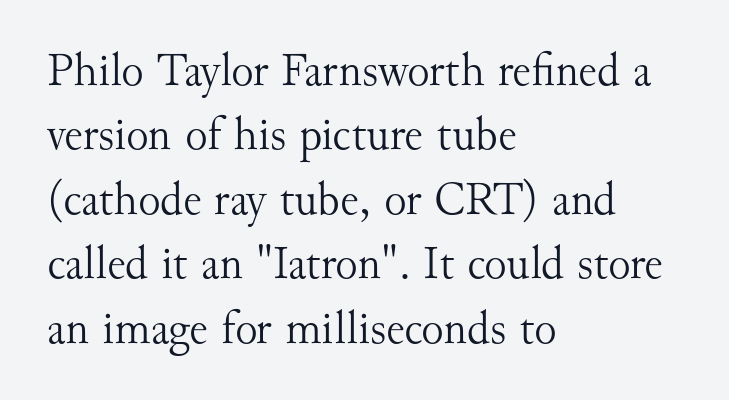
Q: Is the text bold? A: No.
Q: Is the text italic (slanted)? A: No, it is upright.
Q: Is the typeface a serif or a sans-serif typeface? A: Serif.
Q: Is the text underlined? A: No.
Q: How is the paragraph aligned? A: Left-aligned.
Q: Is the spacing between letters normal or unusually wide? A: Normal.
Q: Is the spacing between lines tight, normal or loose? A: Normal.
Q: Width (condensed, normal, or wide)? A: Normal.
Q: Stroke contrast? A: Medium.
Q: x-height? A: Small.
Q: Monospaced? A: No.
